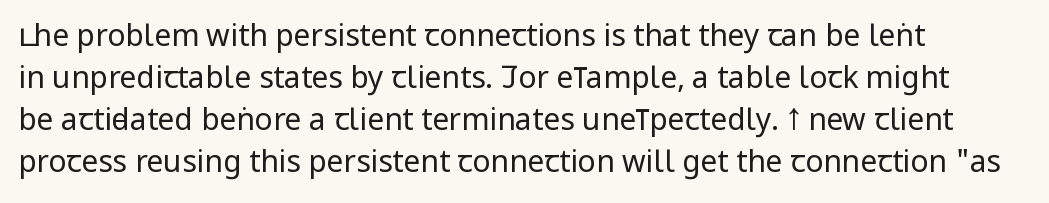
The zone under the glyphs is completely vacant. Rendered with straight, roman letterforms. Each letter keeps its own natural width here, so spacing adapts to shape. Is there much room between lines? A standard amount, neither cramped nor airy.
